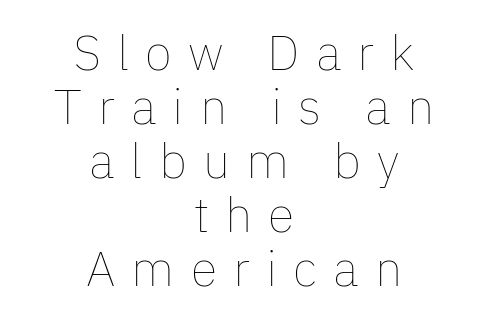
{"italic": "no", "bold": "no", "weight": "thin", "width": "normal", "stroke_contrast": "low", "x_height": "medium", "monospaced": "no", "underline": "no", "align": "center", "line_spacing": "tight", "line_spacing_ratio": 1.1, "letter_spacing": "wide", "letter_spacing_em": 0.33, "glyph_px": 49}
